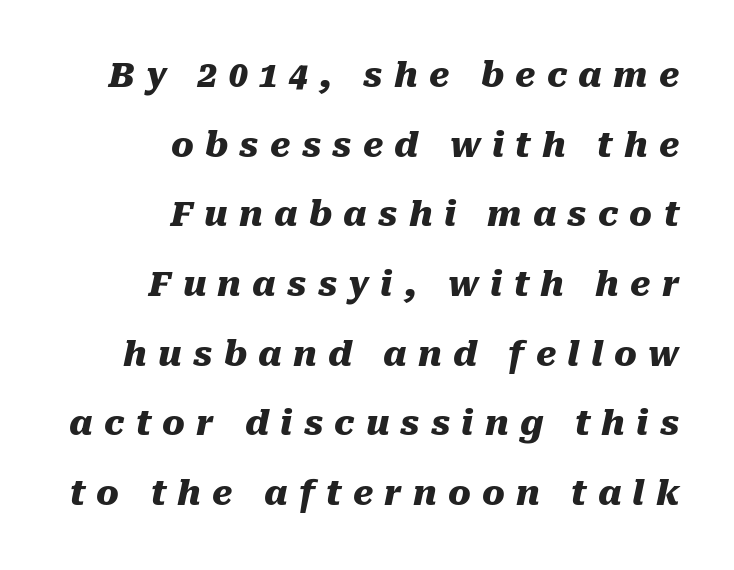
The image shows 34 px heavy type, italic (leaning right); set right-aligned, loose line spacing (2.05x), unusually wide letter spacing (+0.33 em), not underlined; medium stroke contrast and a medium x-height.
